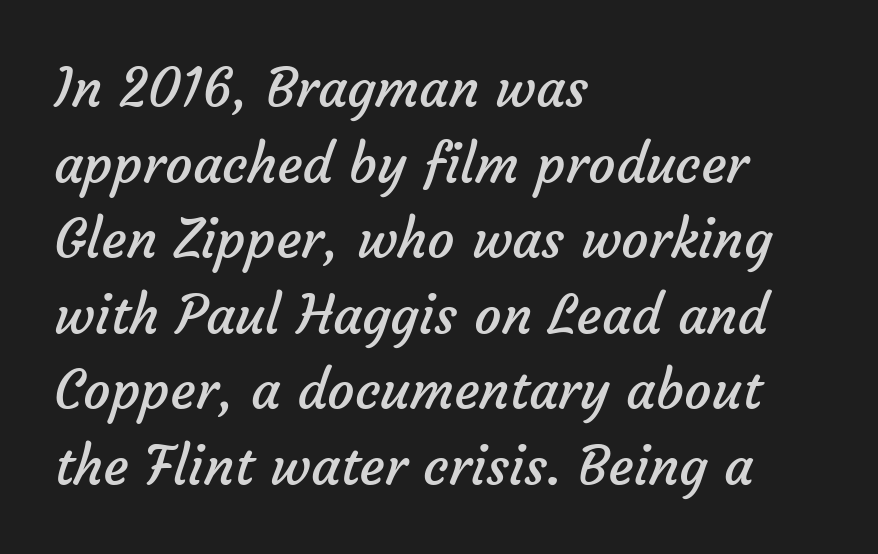
The image shows 54 px regular-weight sans-serif type; set left-aligned, normal line spacing (1.4x), normal letter spacing, not underlined; low stroke contrast and a medium x-height.
